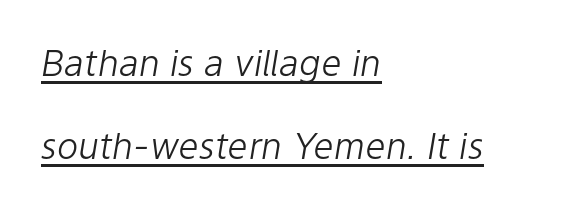
{"italic": "yes", "lean": "right", "slant_degrees": 9, "bold": "no", "weight": "light", "width": "normal", "stroke_contrast": "low", "x_height": "medium", "monospaced": "no", "underline": "yes", "align": "left", "line_spacing": "loose", "line_spacing_ratio": 2.3, "letter_spacing": "normal", "letter_spacing_em": 0.0, "glyph_px": 36}
